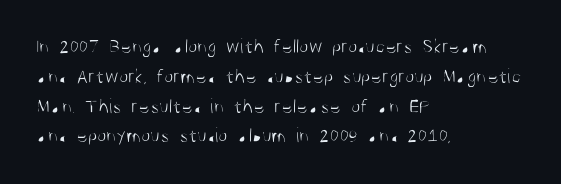
The image shows 21 px text type, upright; set left-aligned, normal line spacing (1.42x), normal letter spacing, not underlined.
